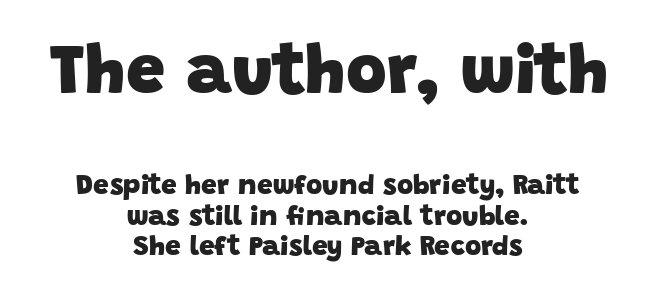
The image shows 70 px heavy sans-serif type; set centered, tight line spacing (1.09x), normal letter spacing, not underlined; the first (top) block is 2.5x larger; low stroke contrast and a large x-height.
